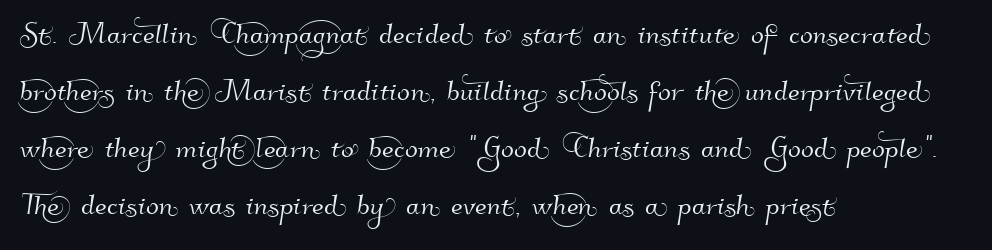
Q: Is the typeface a serif or a sans-serif typeface? A: Sans-serif.
Q: Is the text underlined? A: No.
Q: How is the paragraph aligned? A: Left-aligned.
Q: Is the spacing between letters normal or unusually wide? A: Normal.
Q: Is the spacing between lines tight, normal or loose? A: Normal.
Q: Width (condensed, normal, or wide)? A: Normal.
Q: Stroke contrast? A: High.
Q: x-height? A: Small.
Q: Monospaced? A: No.
